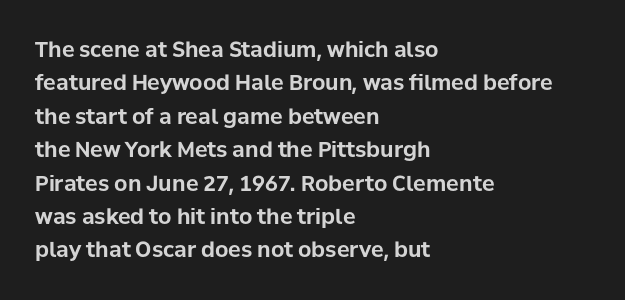
The image shows 21 px bold type, upright; set left-aligned, normal line spacing (1.59x), normal letter spacing, not underlined.
